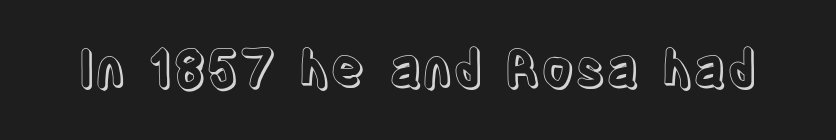
{"italic": "no", "width": "condensed", "x_height": "large", "monospaced": "no", "underline": "no", "letter_spacing": "normal", "letter_spacing_em": 0.0, "glyph_px": 51}
